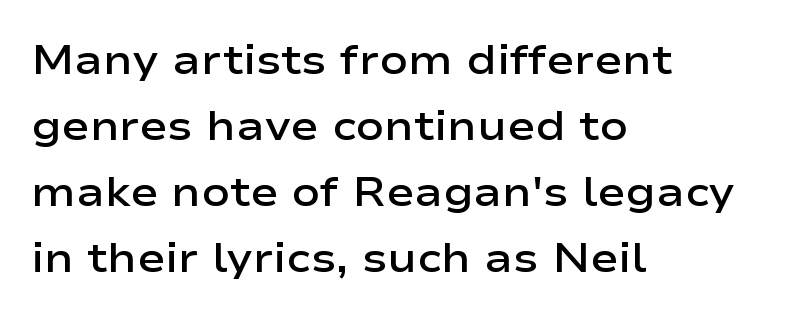
Notice the strokes are somewhat thickened but not fully heavy: this is a semibold. Nothing unusual about the tracking: characters are spaced as the font intends. Is this a fixed-width face? No — the glyphs have proportional, varying widths. These lines sit exactly where default settings would place them. Just letters on the line, the space beneath them empty.
